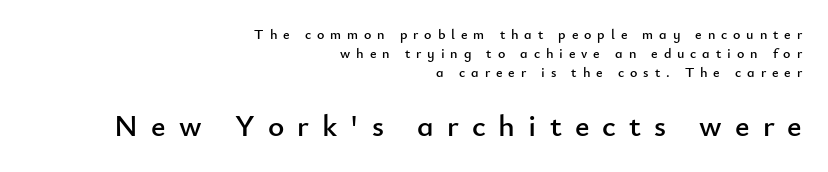
{"serif": "no", "italic": "no", "width": "normal", "stroke_contrast": "low", "x_height": "small", "monospaced": "no", "underline": "no", "align": "right", "line_spacing": "normal", "line_spacing_ratio": 1.34, "letter_spacing": "wide", "letter_spacing_em": 0.42, "larger_block": "second", "size_ratio": 2.21, "glyph_px": 31}
